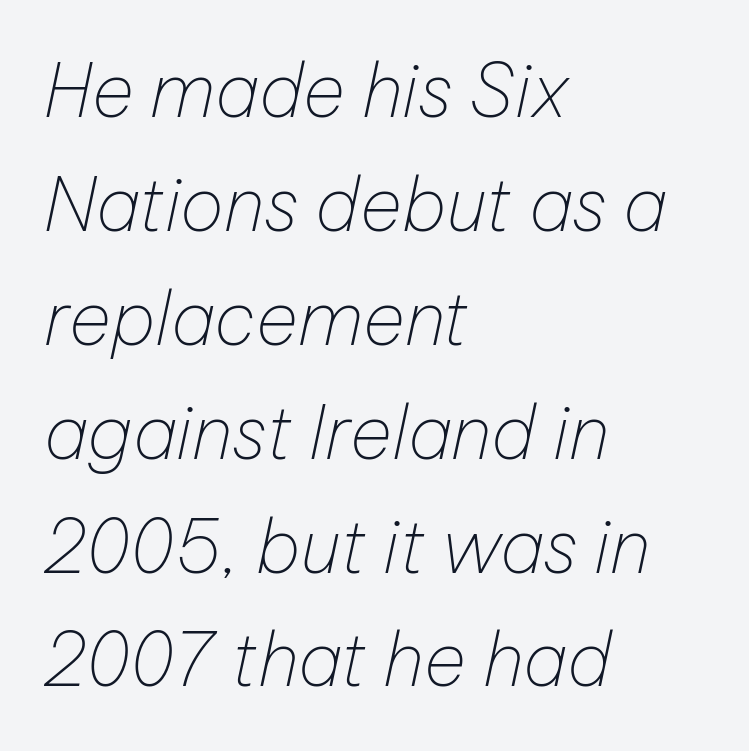
Posture: slanted. Default kerning and tracking; the words read as compact shapes. This sample keeps an unexceptional amount of space between lines. This is not heavy type; no bold has been used.
